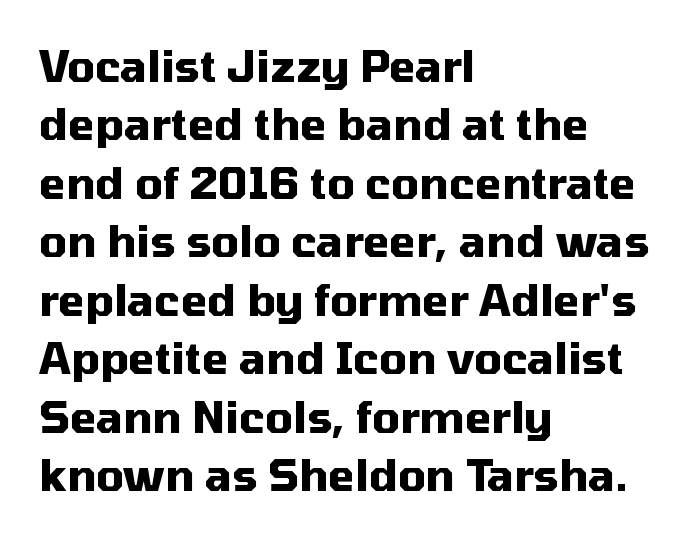
{"serif": "no", "italic": "no", "bold": "yes", "weight": "heavy", "width": "normal", "stroke_contrast": "medium", "x_height": "medium", "monospaced": "no", "underline": "no", "align": "left", "line_spacing": "normal", "line_spacing_ratio": 1.36, "letter_spacing": "normal", "letter_spacing_em": 0.0, "glyph_px": 43}
